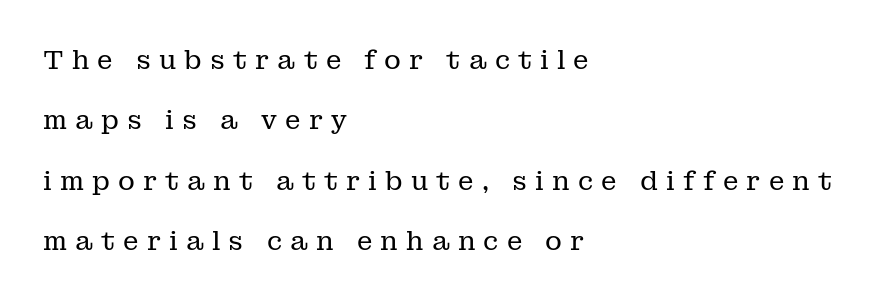
Q: Is the text bold? A: No.
Q: Is the text italic (slanted)? A: No, it is upright.
Q: Is the text underlined? A: No.
Q: How is the paragraph aligned? A: Left-aligned.
Q: Is the spacing between letters normal or unusually wide? A: Unusually wide.
Q: Is the spacing between lines tight, normal or loose? A: Loose.
